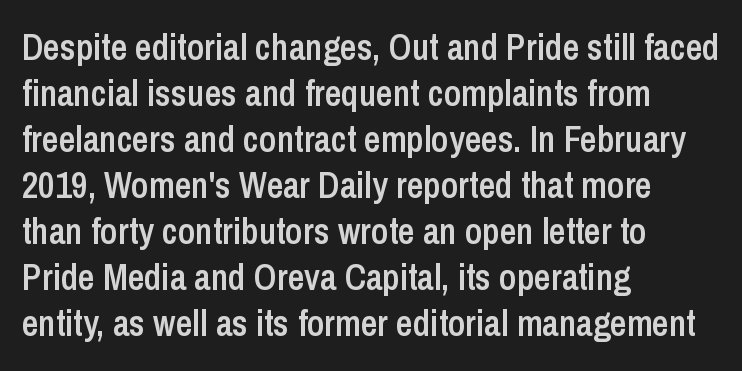
Ordinary non-slanted type is in use. If you measured baseline to baseline, you'd find a middling distance. Each glyph is drawn with semibold strokes, heavier than normal yet not fully bold. Lines of text with bare space underneath.
